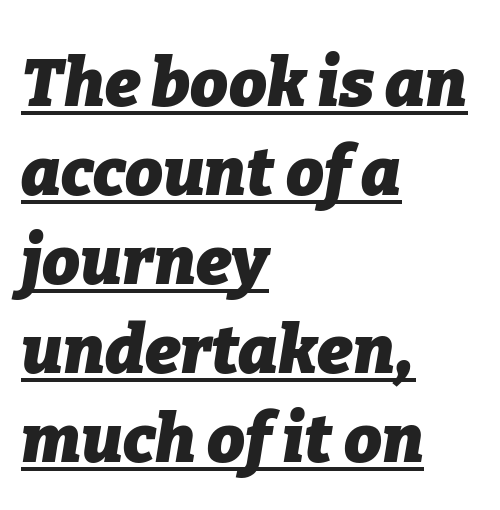
{"italic": "yes", "lean": "right", "slant_degrees": 9, "bold": "yes", "weight": "heavy", "width": "normal", "stroke_contrast": "low", "x_height": "medium", "monospaced": "no", "underline": "yes", "align": "left", "line_spacing": "normal", "line_spacing_ratio": 1.33, "letter_spacing": "normal", "letter_spacing_em": 0.0, "glyph_px": 67}
